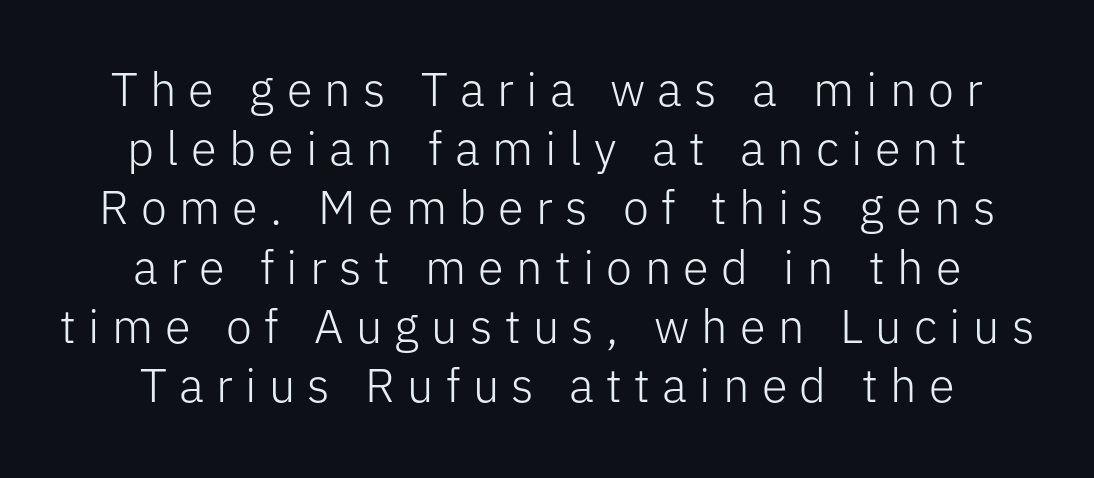
Q: Is the text bold? A: No.
Q: Is the text italic (slanted)? A: No, it is upright.
Q: Is the typeface a serif or a sans-serif typeface? A: Sans-serif.
Q: Is the text underlined? A: No.
Q: How is the paragraph aligned? A: Centered.
Q: Is the spacing between letters normal or unusually wide? A: Unusually wide.
Q: Is the spacing between lines tight, normal or loose? A: Normal.
Q: Width (condensed, normal, or wide)? A: Normal.
Q: Stroke contrast? A: Low.
Q: x-height? A: Medium.
Q: Monospaced? A: No.
